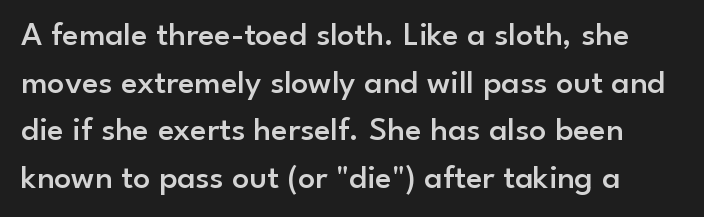
The image shows 34 px semibold sans-serif type, upright; set normal line spacing (1.4x), normal letter spacing, not underlined; low stroke contrast and a small x-height.
